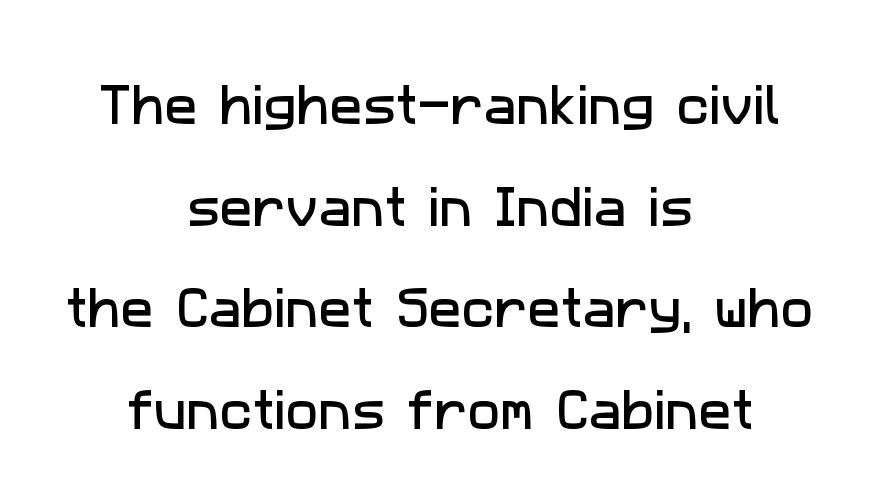
This sample has the flowing, uneven cadence of proportional lettering. No feet cap the strokes, marking this as sans-serif type. The space beneath each line is pristine and unruled. This rendering leaves character spacing at its baseline value. Visually the block forms a symmetrical silhouette, jagged on both flanks. Each new line begins a long way beneath the previous one.
